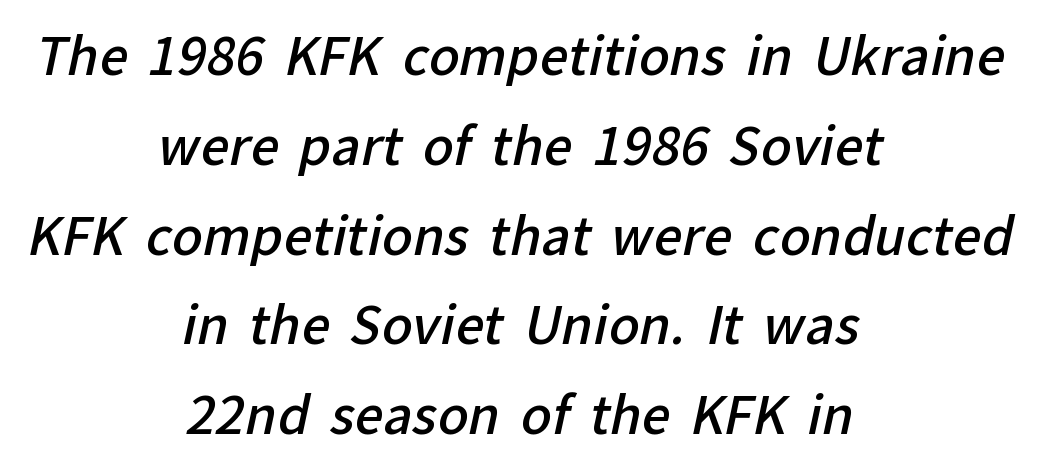
The image shows 51 px semibold sans-serif type; set centered, line spacing 1.76x, normal letter spacing, not underlined; low stroke contrast and a medium x-height.
